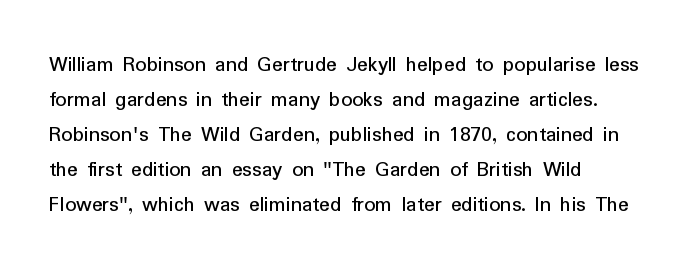
Q: Is the text italic (slanted)? A: No, it is upright.
Q: Is the text underlined? A: No.
Q: How is the paragraph aligned? A: Left-aligned.
Q: Is the spacing between letters normal or unusually wide? A: Normal.
Q: Is the spacing between lines tight, normal or loose? A: Normal.
